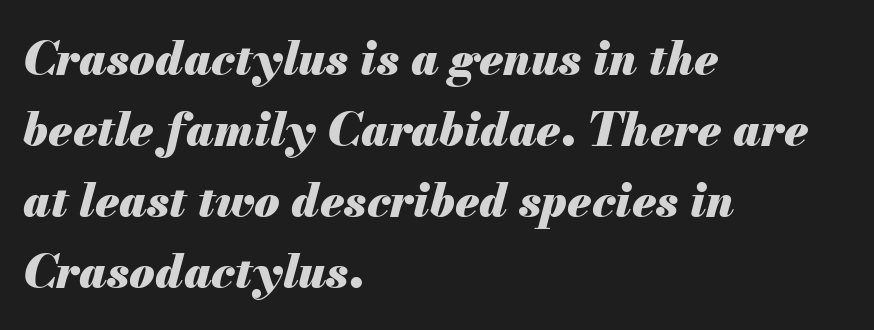
Q: Is the text bold? A: Yes.
Q: Is the text italic (slanted)? A: Yes, it leans right by about 13 degrees.
Q: Is the text underlined? A: No.
Q: How is the paragraph aligned? A: Left-aligned.
Q: Is the spacing between letters normal or unusually wide? A: Normal.
Q: Is the spacing between lines tight, normal or loose? A: Normal.
Q: Width (condensed, normal, or wide)? A: Normal.
Q: Stroke contrast? A: Medium.
Q: x-height? A: Small.
Q: Monospaced? A: No.
